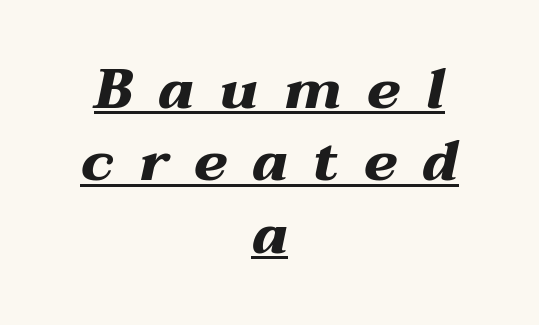
Q: Is the text bold? A: Yes.
Q: Is the text italic (slanted)? A: Yes, it leans right by about 12 degrees.
Q: Is the text underlined? A: Yes.
Q: How is the paragraph aligned? A: Centered.
Q: Is the spacing between letters normal or unusually wide? A: Unusually wide.
Q: Is the spacing between lines tight, normal or loose? A: Normal.
Q: Width (condensed, normal, or wide)? A: Wide.
Q: Stroke contrast? A: Medium.
Q: x-height? A: Medium.
Q: Monospaced? A: No.
